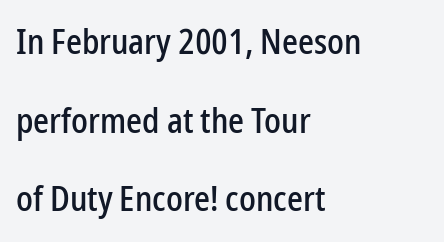
The image shows 35 px condensed sans-serif type, upright; set left-aligned, loose line spacing (2.25x), normal letter spacing, not underlined; low stroke contrast and a medium x-height.
